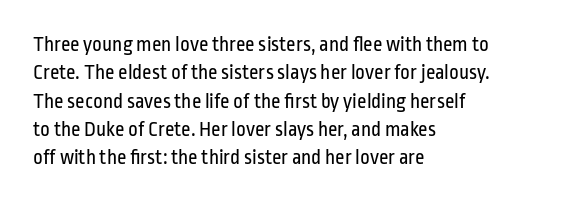
The image shows 21 px text type, upright; set left-aligned, normal line spacing (1.35x), normal letter spacing, not underlined.
